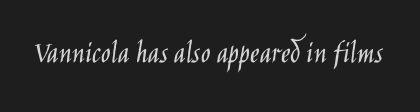
The image shows 32 px light, condensed sans-serif type; set normal letter spacing, not underlined; low stroke contrast and a large x-height.
